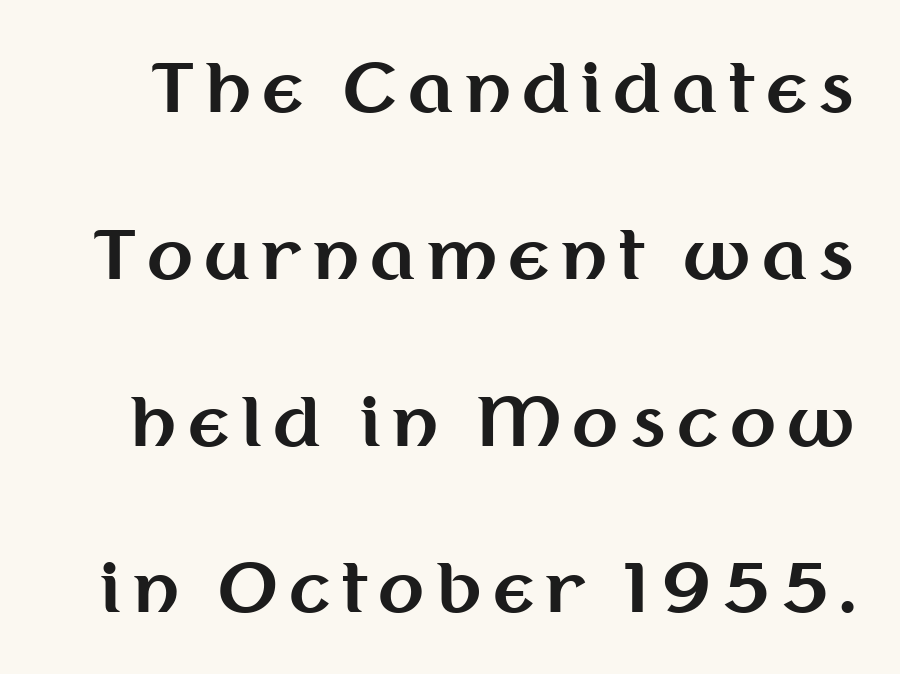
Q: Is the text bold? A: Yes.
Q: Is the text italic (slanted)? A: No, it is upright.
Q: Is the typeface a serif or a sans-serif typeface? A: Sans-serif.
Q: Is the text underlined? A: No.
Q: Is the spacing between lines tight, normal or loose? A: Loose.
Q: Width (condensed, normal, or wide)? A: Normal.
Q: Stroke contrast? A: Medium.
Q: x-height? A: Medium.
Q: Monospaced? A: No.
